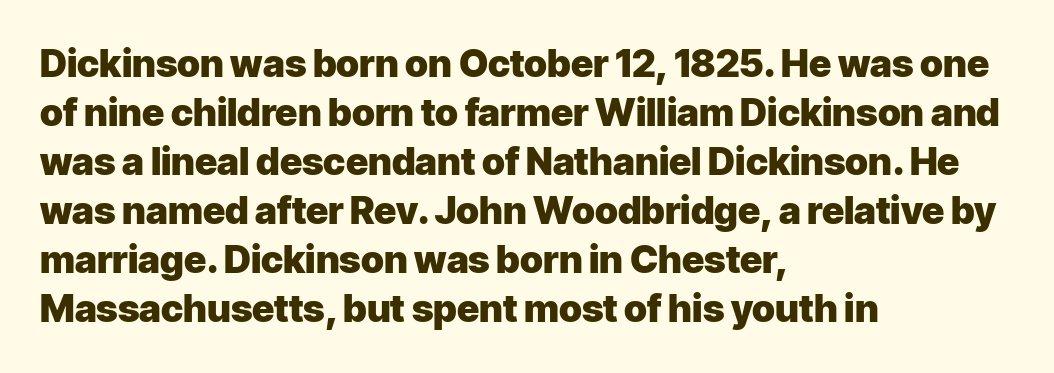
The image shows 38 px heavy sans-serif type, upright; set left-aligned, normal line spacing (1.29x), normal letter spacing, not underlined; low stroke contrast and a medium x-height.
